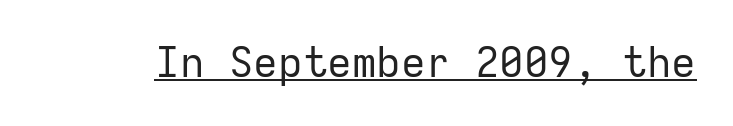
{"serif": "no", "italic": "no", "bold": "no", "weight": "regular", "width": "normal", "stroke_contrast": "low", "x_height": "medium", "monospaced": "yes", "underline": "yes", "letter_spacing": "normal", "letter_spacing_em": 0.0, "glyph_px": 41}
